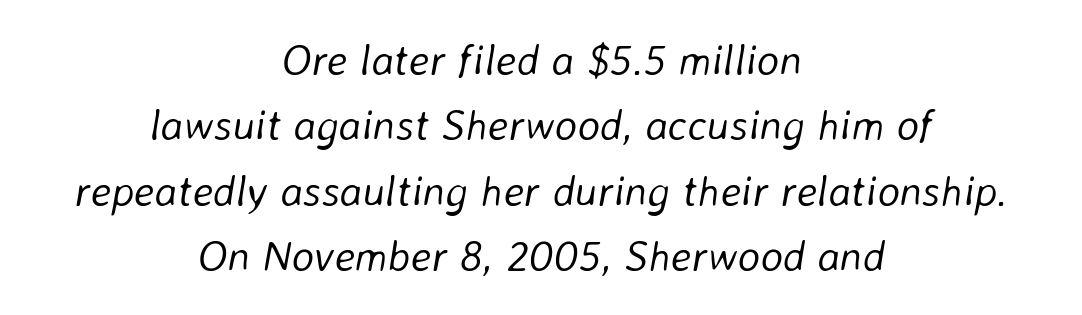
Q: Is the text bold? A: No.
Q: Is the text italic (slanted)? A: Yes, it leans right by about 8 degrees.
Q: Is the text underlined? A: No.
Q: How is the paragraph aligned? A: Centered.
Q: Is the spacing between letters normal or unusually wide? A: Normal.
Q: Is the spacing between lines tight, normal or loose? A: Normal.
Q: Width (condensed, normal, or wide)? A: Normal.
Q: Stroke contrast? A: Low.
Q: x-height? A: Medium.
Q: Monospaced? A: No.
